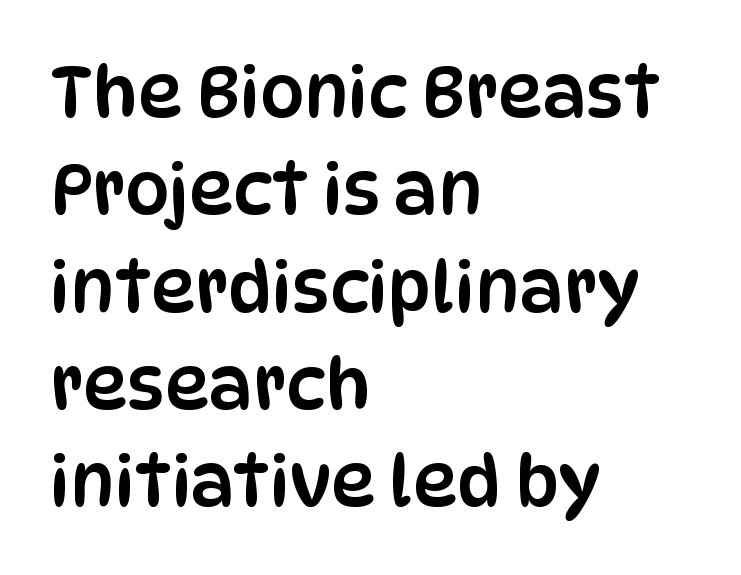
The font family rendered here belongs to the sans-serif group. You could not count columns in this text — the font is proportionally spaced. Honestly, there is no underline to notice here at all. Compared with a centered layout, this one pins lines to the left instead.
